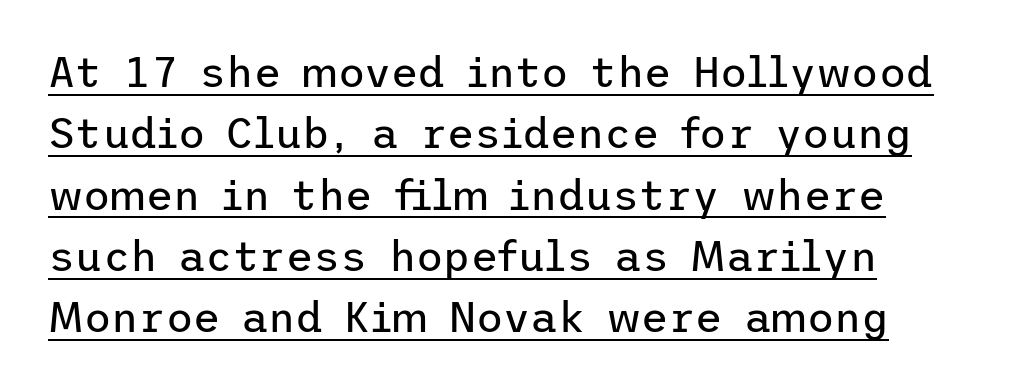
Q: Is the text bold? A: No.
Q: Is the text italic (slanted)? A: No, it is upright.
Q: Is the typeface a serif or a sans-serif typeface? A: Sans-serif.
Q: Is the text underlined? A: Yes.
Q: Is the spacing between letters normal or unusually wide? A: Normal.
Q: Is the spacing between lines tight, normal or loose? A: Normal.
Q: Width (condensed, normal, or wide)? A: Normal.
Q: Stroke contrast? A: Low.
Q: x-height? A: Medium.
